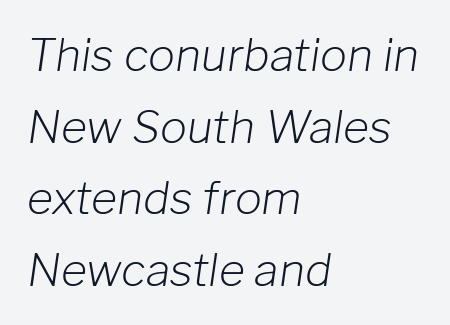
{"italic": "yes", "lean": "right", "slant_degrees": 8, "bold": "no", "weight": "light", "width": "normal", "stroke_contrast": "low", "x_height": "medium", "monospaced": "no", "underline": "no", "align": "left", "line_spacing": "normal", "line_spacing_ratio": 1.59, "letter_spacing": "normal", "letter_spacing_em": 0.0, "glyph_px": 45}
